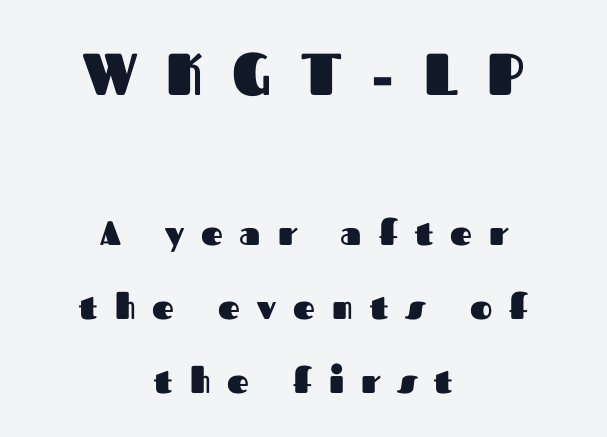
The letters are spread apart with noticeably loose tracking. Look at the bottom of the vertical strokes: they stop flat, with no serifs. A typesetter would call this proportional, since set widths differ per character. The letters are bold, with thick, heavy strokes. The setting favours the middle, as headings and verse often do.
